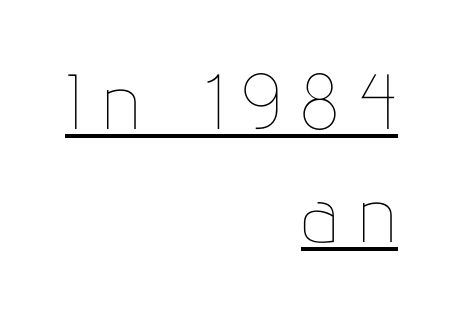
The image shows 78 px thin, condensed type, upright; set right-aligned, normal line spacing (1.45x), unusually wide letter spacing (+0.27 em), underlined; low stroke contrast and a medium x-height.
